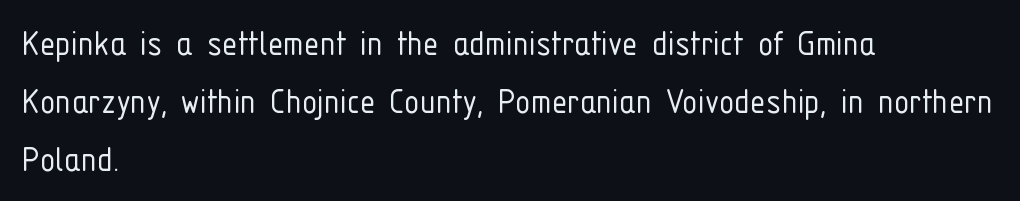
{"serif": "no", "italic": "no", "bold": "no", "weight": "light", "width": "condensed", "stroke_contrast": "low", "x_height": "medium", "monospaced": "no", "underline": "no", "align": "left", "line_spacing": "normal", "line_spacing_ratio": 1.49, "letter_spacing": "normal", "letter_spacing_em": 0.0, "glyph_px": 39}
